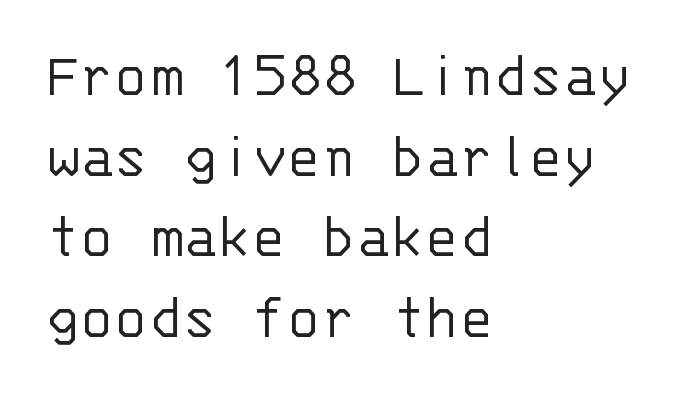
Q: Is the text bold? A: No.
Q: Is the text italic (slanted)? A: No, it is upright.
Q: Is the typeface a serif or a sans-serif typeface? A: Sans-serif.
Q: Is the text underlined? A: No.
Q: How is the paragraph aligned? A: Left-aligned.
Q: Is the spacing between letters normal or unusually wide? A: Normal.
Q: Is the spacing between lines tight, normal or loose? A: Normal.
Q: Width (condensed, normal, or wide)? A: Normal.
Q: Stroke contrast? A: Low.
Q: x-height? A: Large.
Q: Monospaced? A: Yes.
